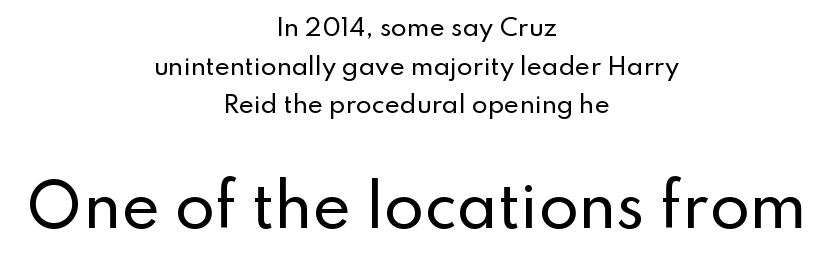
{"serif": "no", "italic": "no", "width": "normal", "stroke_contrast": "low", "x_height": "small", "monospaced": "no", "underline": "no", "align": "center", "line_spacing": "normal", "line_spacing_ratio": 1.68, "letter_spacing": "normal", "letter_spacing_em": 0.0, "larger_block": "second", "size_ratio": 2.52, "glyph_px": 58}
